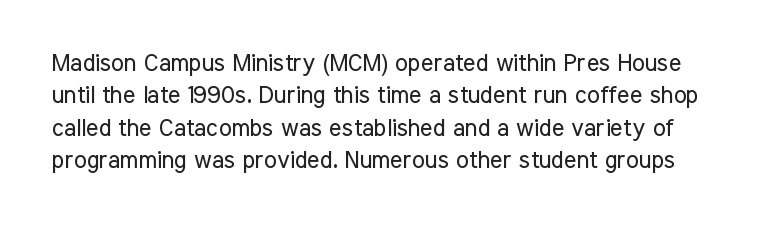
When letters stand straight like this, we call the style roman or upright. Between one letter and the next there's only the usual sliver of space. Summary of vertical rhythm: regular, with standard interline spacing. Glance below the letters and you will spot only blank space. No chunkiness to these letters — they're not bold.
